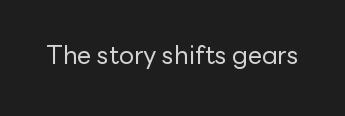
{"italic": "no", "bold": "no", "underline": "no", "letter_spacing": "normal", "letter_spacing_em": 0.0, "glyph_px": 25}
